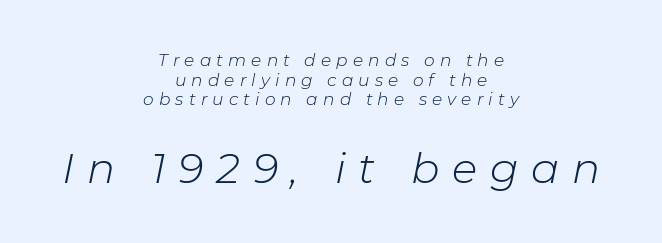
{"italic": "yes", "lean": "right", "slant_degrees": 11, "bold": "no", "weight": "light", "width": "normal", "stroke_contrast": "low", "x_height": "medium", "monospaced": "no", "underline": "no", "align": "center", "line_spacing_ratio": 1.16, "letter_spacing": "wide", "letter_spacing_em": 0.3, "larger_block": "second", "size_ratio": 2.47, "glyph_px": 42}
